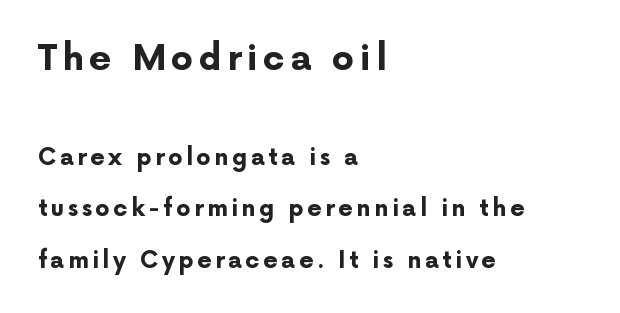
Q: Is the text bold? A: Yes.
Q: Is the text italic (slanted)? A: No, it is upright.
Q: Is the typeface a serif or a sans-serif typeface? A: Sans-serif.
Q: Is the text underlined? A: No.
Q: How is the paragraph aligned? A: Left-aligned.
Q: Is the spacing between lines tight, normal or loose? A: Loose.
Q: Which block of text is set in a larger size, the first (top) or the second (bottom)? A: The first (top) one.
Q: Width (condensed, normal, or wide)? A: Normal.
Q: Stroke contrast? A: Low.
Q: x-height? A: Medium.
Q: Monospaced? A: No.
